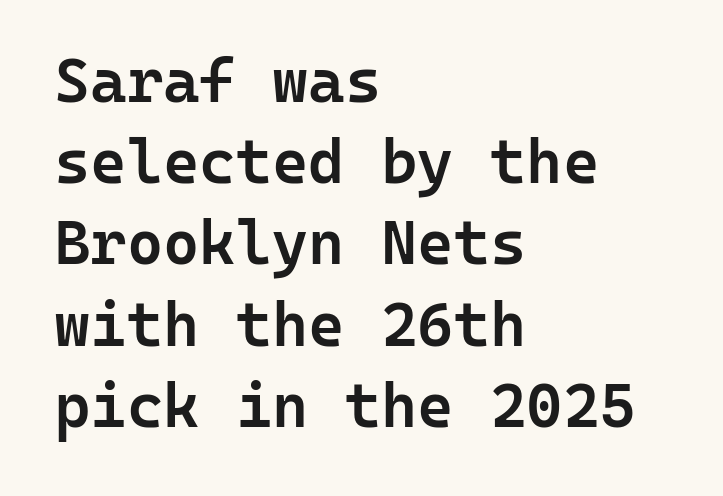
Q: Is the text bold? A: Semi-bold.
Q: Is the text italic (slanted)? A: No, it is upright.
Q: Is the typeface a serif or a sans-serif typeface? A: Sans-serif.
Q: Is the text underlined? A: No.
Q: How is the paragraph aligned? A: Left-aligned.
Q: Is the spacing between letters normal or unusually wide? A: Normal.
Q: Is the spacing between lines tight, normal or loose? A: Normal.
Q: Width (condensed, normal, or wide)? A: Normal.
Q: Stroke contrast? A: Low.
Q: x-height? A: Medium.
Q: Monospaced? A: Yes.
